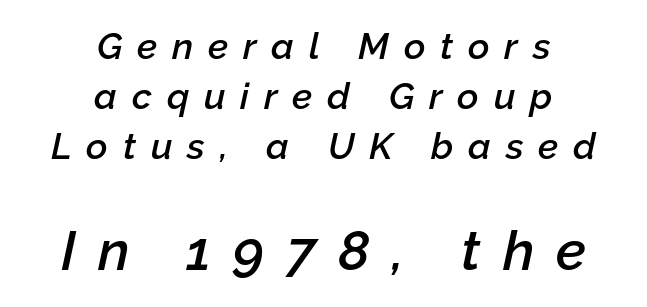
The image shows 55 px semibold type, italic (leaning right); set centered, normal line spacing (1.35x), unusually wide letter spacing (+0.4 em), not underlined; the second (bottom) block is 1.49x larger; low stroke contrast and a medium x-height.
